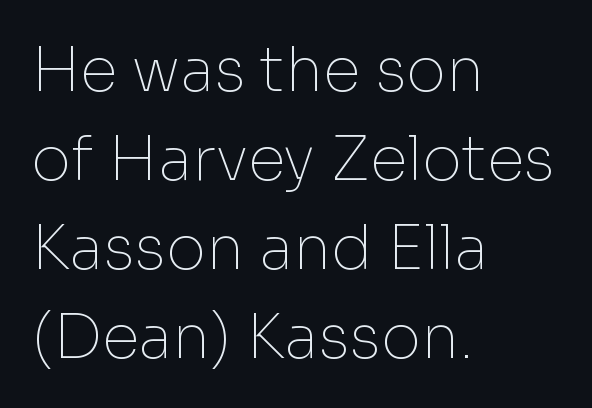
Q: Is the text bold? A: No.
Q: Is the text italic (slanted)? A: No, it is upright.
Q: Is the typeface a serif or a sans-serif typeface? A: Sans-serif.
Q: Is the text underlined? A: No.
Q: How is the paragraph aligned? A: Left-aligned.
Q: Is the spacing between letters normal or unusually wide? A: Normal.
Q: Is the spacing between lines tight, normal or loose? A: Normal.
Q: Width (condensed, normal, or wide)? A: Normal.
Q: Stroke contrast? A: Low.
Q: x-height? A: Medium.
Q: Monospaced? A: No.
